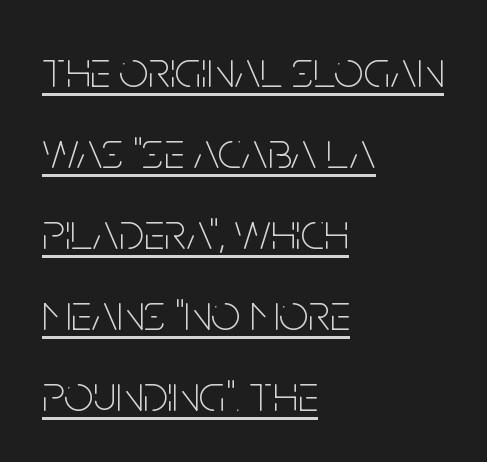
Q: Is the text bold? A: No.
Q: Is the text italic (slanted)? A: No, it is upright.
Q: Is the typeface a serif or a sans-serif typeface? A: Sans-serif.
Q: Is the text underlined? A: Yes.
Q: How is the paragraph aligned? A: Left-aligned.
Q: Is the spacing between letters normal or unusually wide? A: Normal.
Q: Is the spacing between lines tight, normal or loose? A: Normal.
Q: Width (condensed, normal, or wide)? A: Condensed.
Q: Stroke contrast? A: Low.
Q: x-height? A: Large.
Q: Monospaced? A: No.
